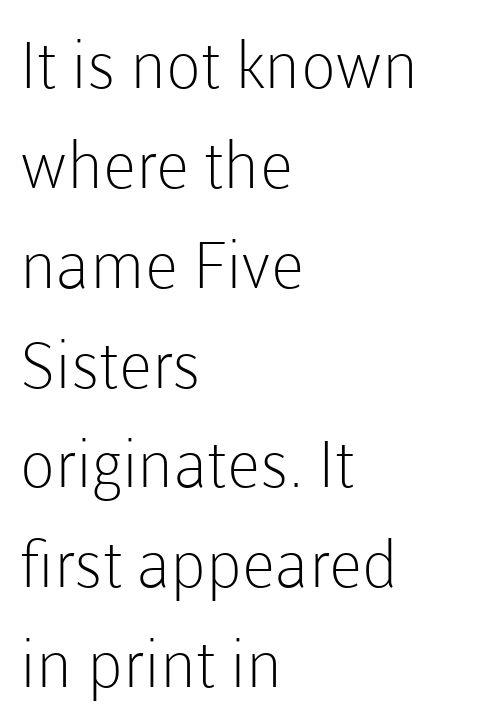
{"serif": "no", "italic": "no", "bold": "no", "weight": "light", "width": "normal", "stroke_contrast": "low", "x_height": "medium", "monospaced": "no", "underline": "no", "align": "left", "line_spacing": "normal", "line_spacing_ratio": 1.56, "letter_spacing": "normal", "letter_spacing_em": 0.0, "glyph_px": 64}
